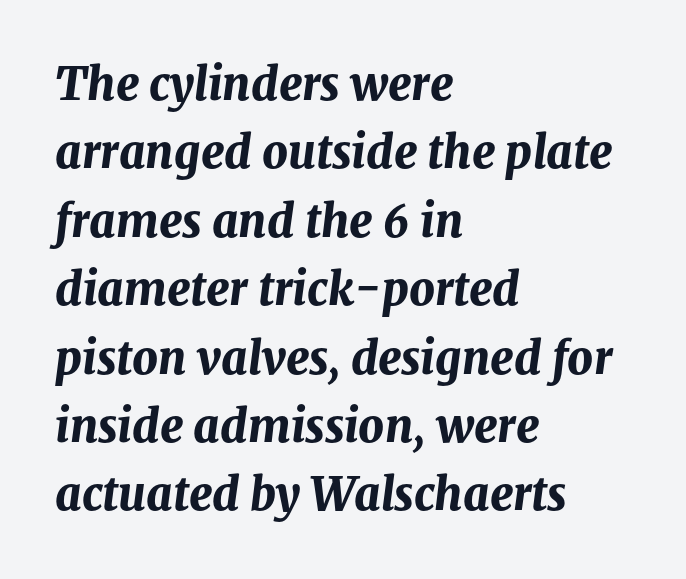
{"italic": "yes", "lean": "right", "slant_degrees": 8, "bold": "yes", "weight": "bold", "width": "normal", "stroke_contrast": "medium", "x_height": "medium", "monospaced": "no", "underline": "no", "align": "left", "line_spacing": "normal", "line_spacing_ratio": 1.52, "letter_spacing": "normal", "letter_spacing_em": 0.0, "glyph_px": 45}
